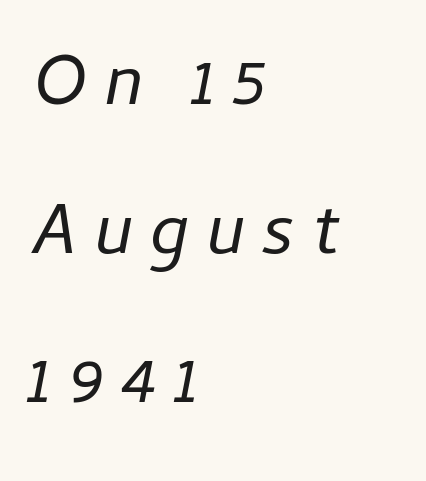
Q: Is the text bold? A: No.
Q: Is the text italic (slanted)? A: Yes, it leans right by about 11 degrees.
Q: Is the text underlined? A: No.
Q: How is the paragraph aligned? A: Left-aligned.
Q: Is the spacing between letters normal or unusually wide? A: Unusually wide.
Q: Is the spacing between lines tight, normal or loose? A: Loose.
Q: Width (condensed, normal, or wide)? A: Normal.
Q: Stroke contrast? A: Low.
Q: x-height? A: Medium.
Q: Monospaced? A: No.
